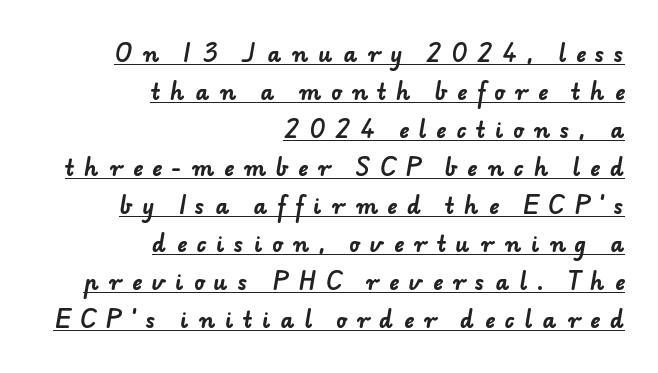
Q: Is the text bold? A: Yes.
Q: Is the text underlined? A: Yes.
Q: How is the paragraph aligned? A: Right-aligned.
Q: Is the spacing between letters normal or unusually wide? A: Unusually wide.
